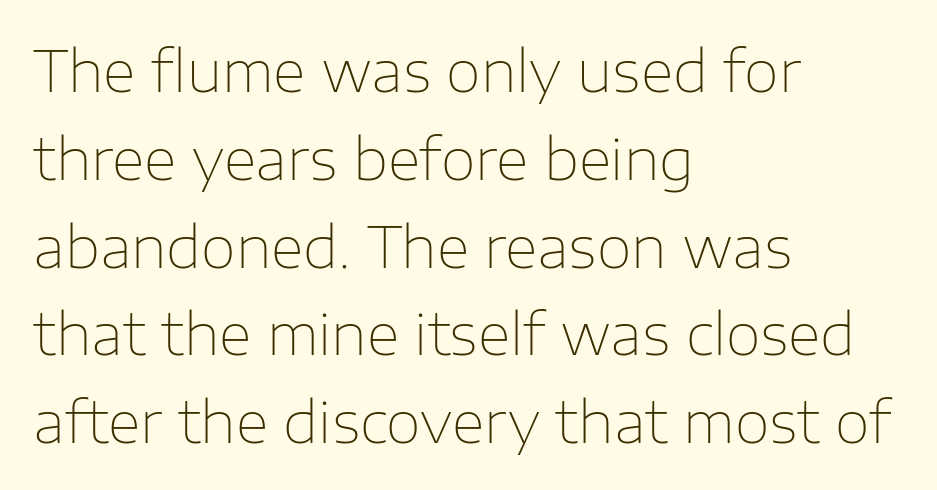
{"serif": "no", "italic": "no", "bold": "no", "weight": "thin", "width": "normal", "stroke_contrast": "low", "x_height": "medium", "monospaced": "no", "underline": "no", "align": "left", "line_spacing": "normal", "line_spacing_ratio": 1.54, "letter_spacing": "normal", "letter_spacing_em": 0.0, "glyph_px": 57}
